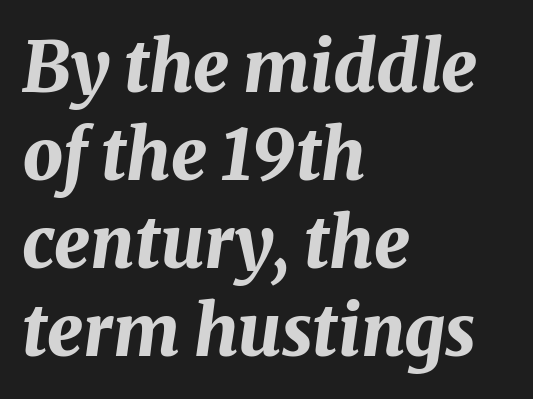
Notice how the stems are inclined rather than vertical — that's the hallmark of italics. Check the space under the baseline: it is left empty. This sample uses plain, unmodified letter spacing. You could not count columns in this text — the font is proportionally spaced. Does the copy run flush right? No — it runs flush left.
